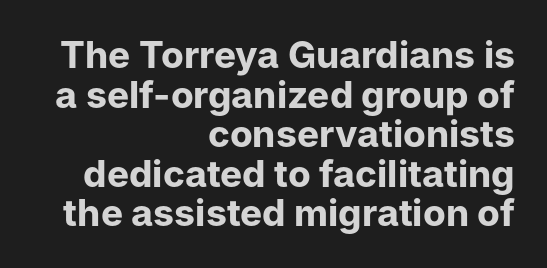
{"serif": "no", "italic": "no", "bold": "yes", "weight": "bold", "width": "normal", "stroke_contrast": "low", "x_height": "medium", "monospaced": "no", "underline": "no", "align": "right", "line_spacing": "tight", "line_spacing_ratio": 1.07, "letter_spacing": "normal", "letter_spacing_em": 0.0, "glyph_px": 37}
